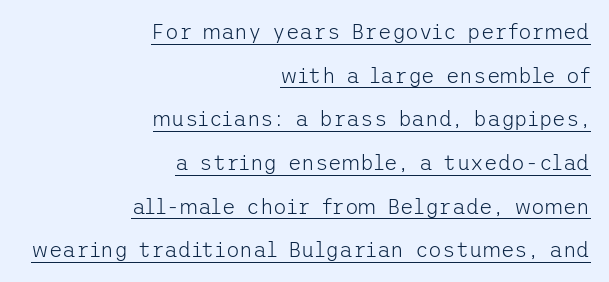
Here the glyphs are tracked normally, forming tight word shapes. Line endings align vertically; line beginnings do not. No letter is thick-stroked: the sample isn't bold. Notice how the stems are strictly vertical — no italics here. Compared with undecorated copy, this sample adds a rule below the words.
